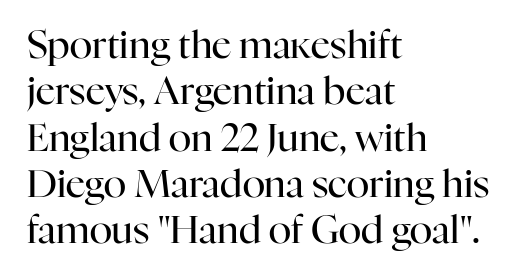
The image shows 38 px regular-weight serif type, upright; set left-aligned, line spacing 1.22x, normal letter spacing, not underlined; high stroke contrast and a medium x-height.
